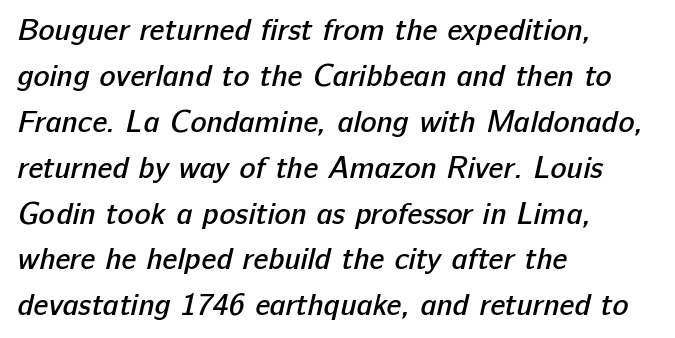
The image shows 30 px semibold sans-serif type; set left-aligned, normal line spacing (1.53x), normal letter spacing, not underlined; low stroke contrast and a medium x-height.
